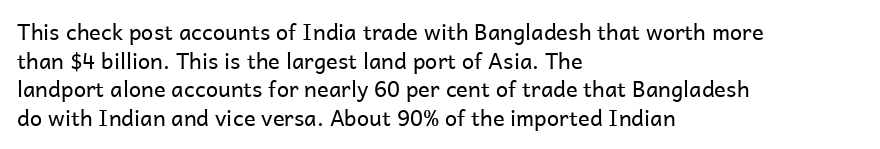
{"italic": "no", "bold": "no", "underline": "no", "align": "left", "line_spacing": "normal", "line_spacing_ratio": 1.3, "letter_spacing": "normal", "letter_spacing_em": 0.0, "glyph_px": 22}
